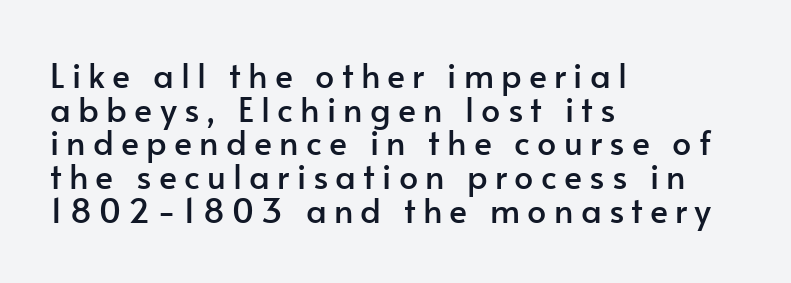
The image shows 34 px sans-serif type, upright; set left-aligned, tight line spacing (0.99x), unusually wide letter spacing (+0.21 em), not underlined; low stroke contrast and a small x-height.
